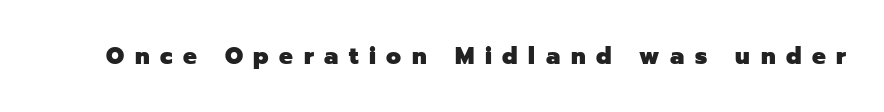
The image shows 23 px bold type, upright; set unusually wide letter spacing (+0.46 em), not underlined.
